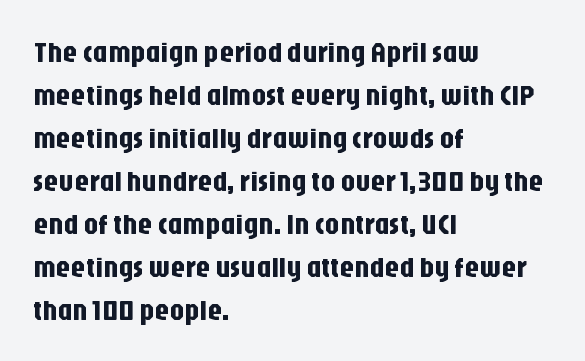
The image shows 29 px condensed sans-serif type, upright; set left-aligned, normal line spacing (1.48x), normal letter spacing, not underlined; low stroke contrast and a large x-height.
